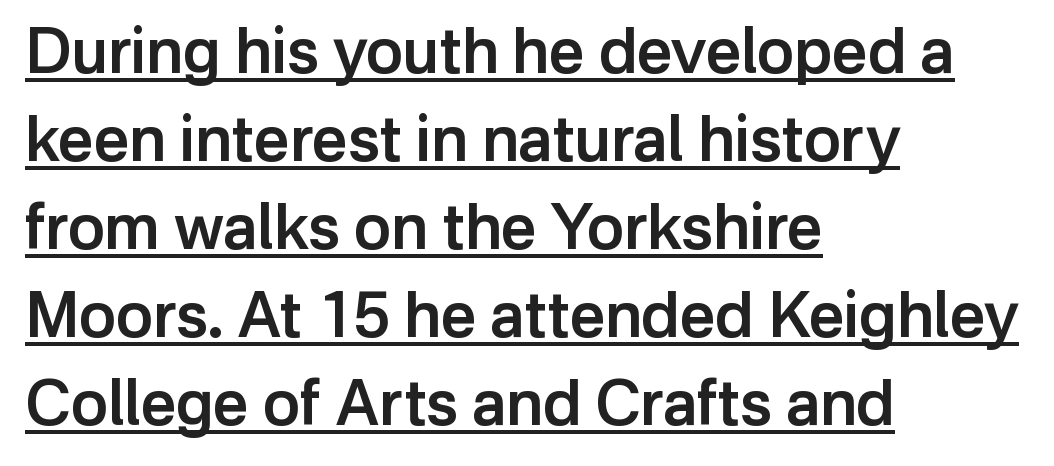
Q: Is the text bold? A: Semi-bold.
Q: Is the text italic (slanted)? A: No, it is upright.
Q: Is the typeface a serif or a sans-serif typeface? A: Sans-serif.
Q: Is the text underlined? A: Yes.
Q: How is the paragraph aligned? A: Left-aligned.
Q: Is the spacing between letters normal or unusually wide? A: Normal.
Q: Is the spacing between lines tight, normal or loose? A: Normal.
Q: Width (condensed, normal, or wide)? A: Normal.
Q: Stroke contrast? A: Low.
Q: x-height? A: Medium.
Q: Monospaced? A: No.
